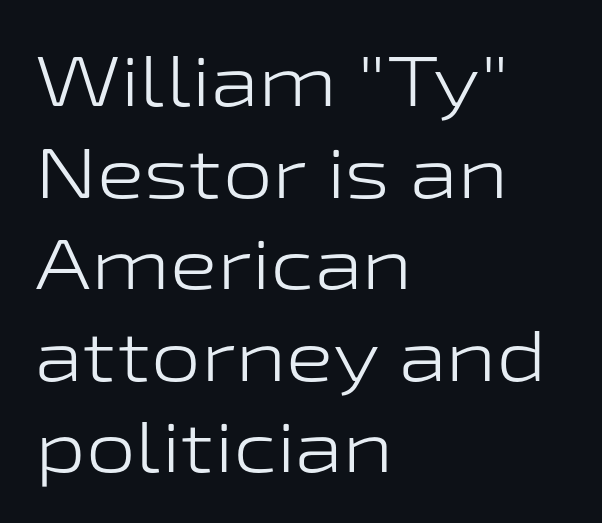
{"serif": "no", "italic": "no", "bold": "no", "weight": "light", "width": "wide", "stroke_contrast": "low", "x_height": "medium", "monospaced": "no", "underline": "no", "align": "left", "line_spacing": "normal", "line_spacing_ratio": 1.29, "letter_spacing": "normal", "letter_spacing_em": 0.0, "glyph_px": 71}
